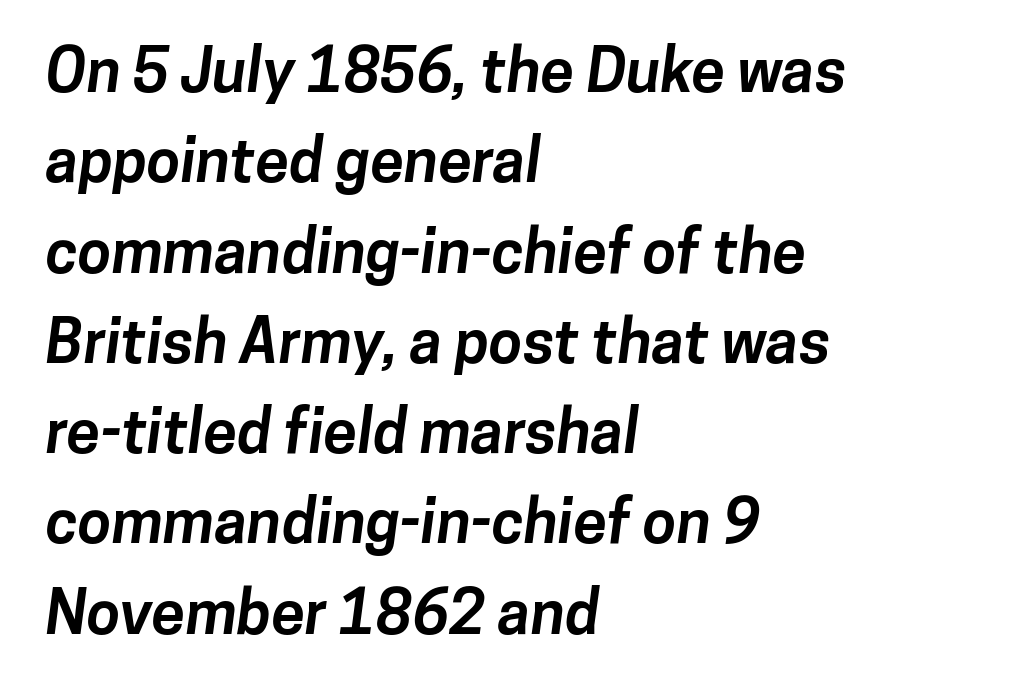
Look at the tracking — it's just the regular setting, nothing added. The glyphs in this specimen are sans serif. The typesetting leans heavy: a genuine bold. The face used here is proportionally spaced, like ordinary book or web type. The zone under the glyphs is completely vacant.
